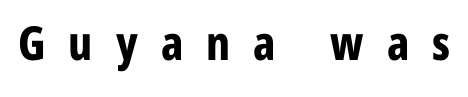
The image shows 47 px bold, condensed sans-serif type, upright; set unusually wide letter spacing (+0.49 em), not underlined; low stroke contrast and a medium x-height.
